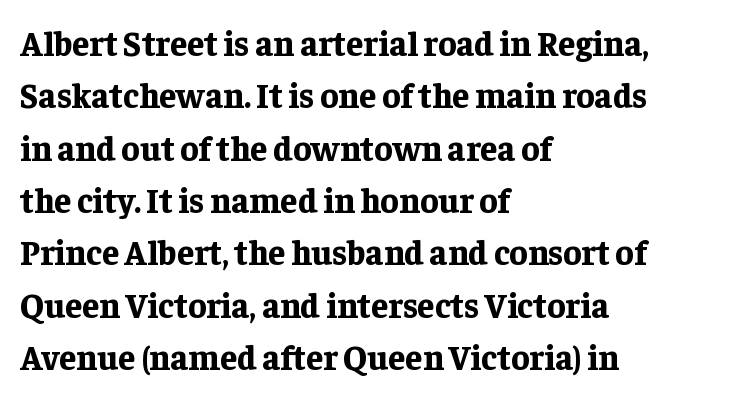
Q: Is the text bold? A: Yes.
Q: Is the text italic (slanted)? A: No, it is upright.
Q: Is the typeface a serif or a sans-serif typeface? A: Serif.
Q: Is the text underlined? A: No.
Q: How is the paragraph aligned? A: Left-aligned.
Q: Is the spacing between letters normal or unusually wide? A: Normal.
Q: Is the spacing between lines tight, normal or loose? A: Normal.
Q: Width (condensed, normal, or wide)? A: Normal.
Q: Stroke contrast? A: Low.
Q: x-height? A: Medium.
Q: Monospaced? A: No.
